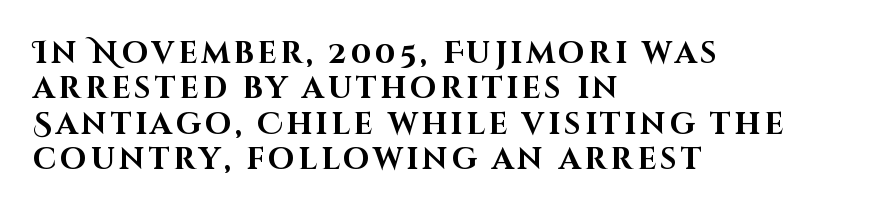
Q: Is the text bold? A: Yes.
Q: Is the text italic (slanted)? A: No, it is upright.
Q: Is the typeface a serif or a sans-serif typeface? A: Sans-serif.
Q: Is the text underlined? A: No.
Q: How is the paragraph aligned? A: Left-aligned.
Q: Width (condensed, normal, or wide)? A: Normal.
Q: Stroke contrast? A: High.
Q: x-height? A: Large.
Q: Monospaced? A: No.
